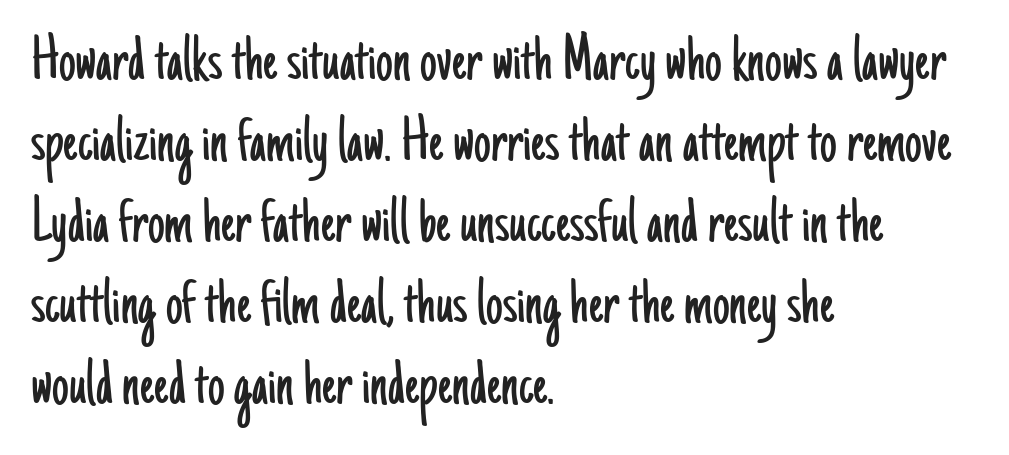
Tracking here is standard; glyphs follow each other at the usual distance. If you drew a line through each stem, it would be perfectly vertical. Lines of text with bare space underneath. Is the block centered? No — it sits flush against the left margin. The rendering uses natural spacing where letterforms have individual widths. Examine the stroke ends and you'll find no serifs.
